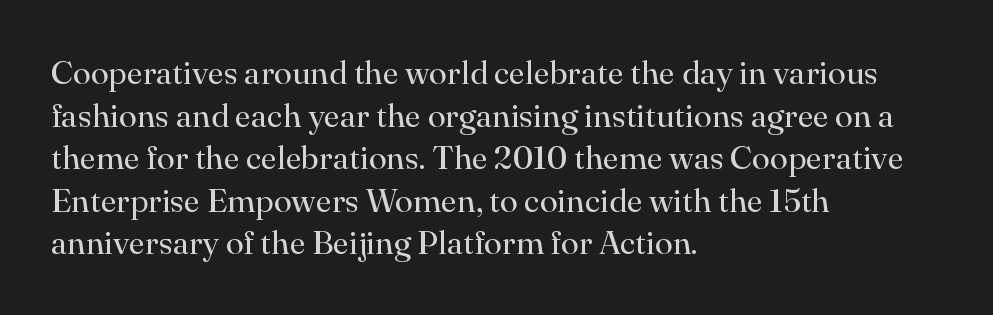
The image shows 33 px regular-weight serif type, upright; set left-aligned, normal line spacing (1.29x), normal letter spacing, not underlined; high stroke contrast and a small x-height.
